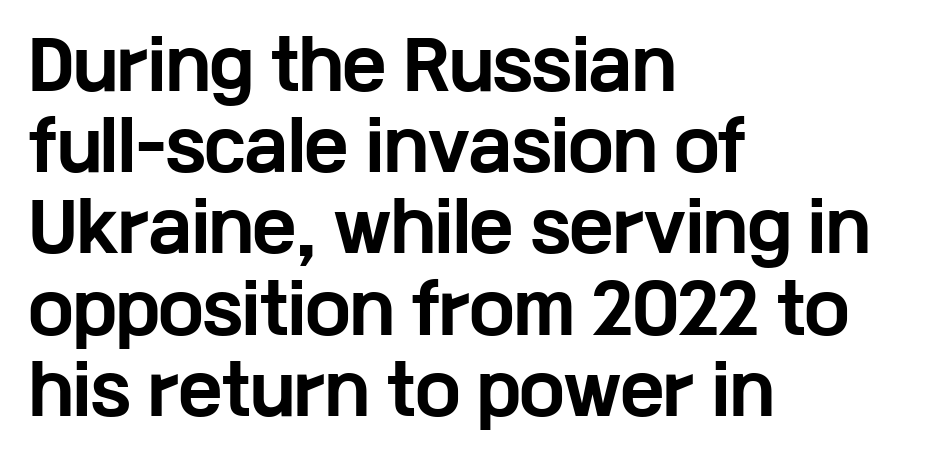
{"serif": "no", "italic": "no", "bold": "yes", "weight": "bold", "width": "wide", "stroke_contrast": "low", "x_height": "medium", "monospaced": "no", "underline": "no", "align": "left", "line_spacing_ratio": 1.23, "letter_spacing": "normal", "letter_spacing_em": 0.0, "glyph_px": 66}
